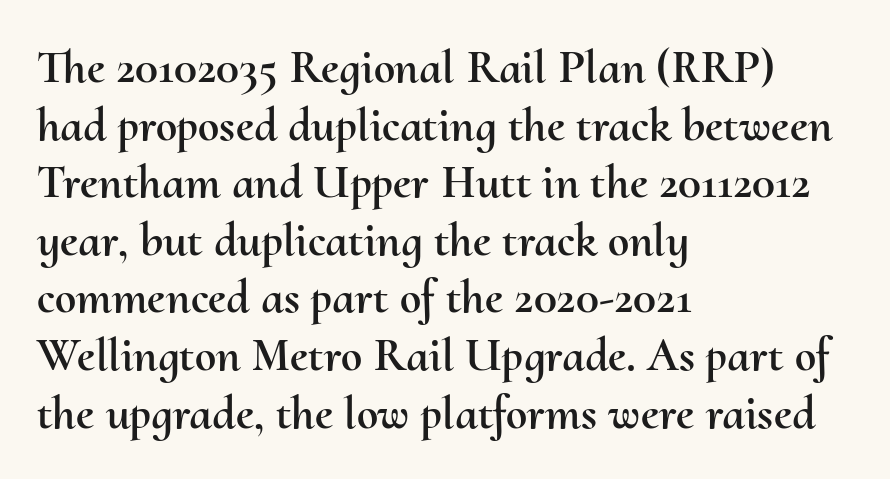
The image shows 48 px text type, upright; set left-aligned, line spacing 1.2x, normal letter spacing, not underlined; medium stroke contrast and a small x-height.
